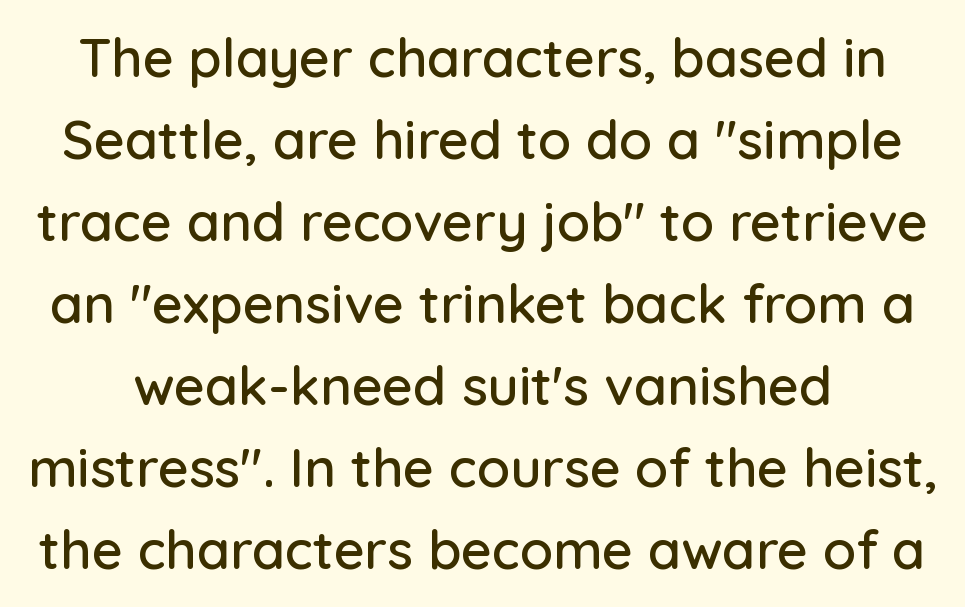
Do the characters align in a grid? No, the font is proportional. The typography opts for an upright posture over an oblique one. These lines keep a tight, regular rhythm from letter to letter. Does the leading feel generous? No, just average.
